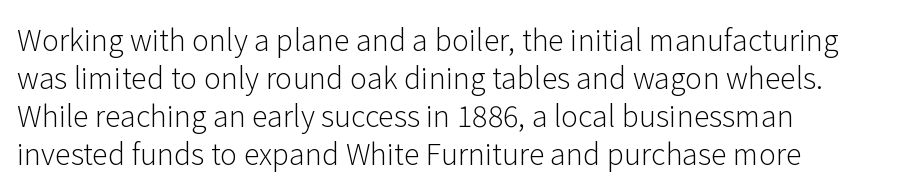
I'd call this a sans setting — the letters go barefoot. Which margin do the lines hug? The left one — the right edge is uneven. The space directly below the letters is spotless. Note the varied advance widths — an 'i' is clearly narrower than an 'm'.
